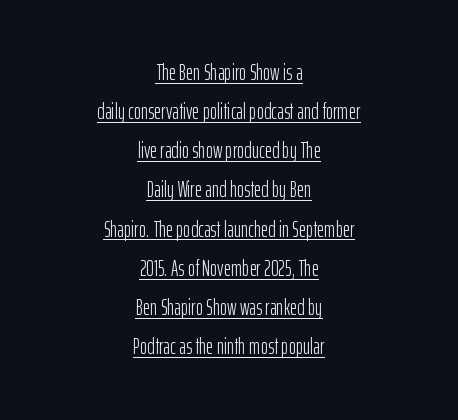
The image shows 22 px text type, upright; set centered, line spacing 1.78x, normal letter spacing, underlined.
